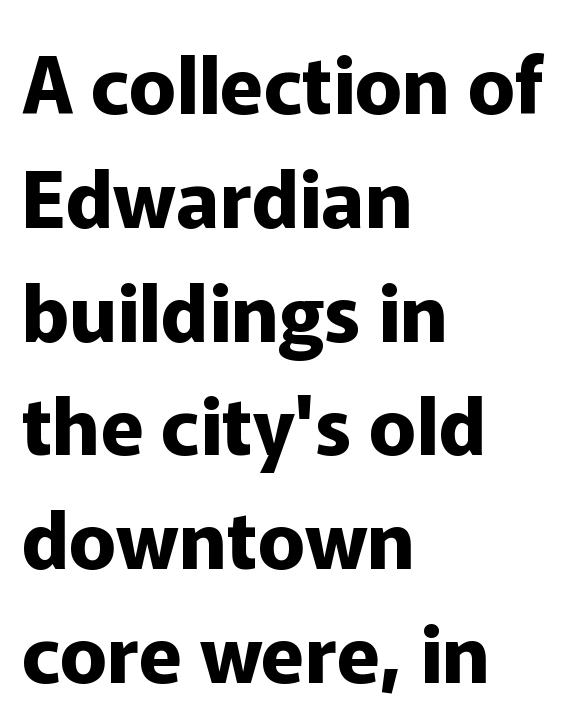
The image shows 79 px bold sans-serif type, upright; set left-aligned, normal line spacing (1.44x), normal letter spacing, not underlined; low stroke contrast and a medium x-height.
